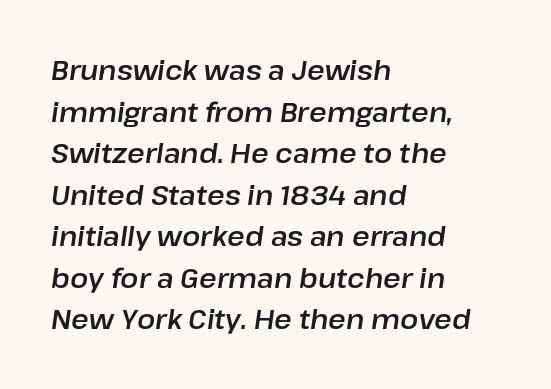
The image shows 27 px text type, italic (leaning right); set left-aligned, normal line spacing (1.54x), normal letter spacing, not underlined.
